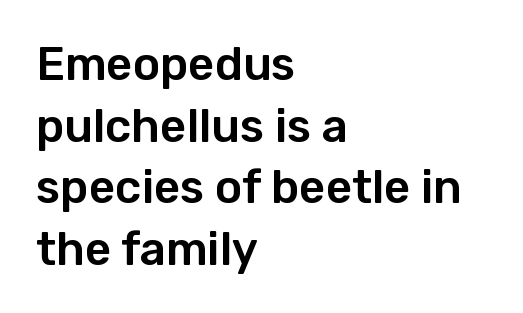
The image shows 46 px sans-serif type, upright; set left-aligned, normal line spacing (1.34x), normal letter spacing, not underlined; low stroke contrast and a medium x-height.
